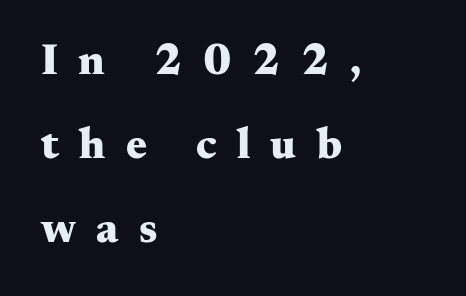
Q: Is the text bold? A: Yes.
Q: Is the text italic (slanted)? A: No, it is upright.
Q: Is the typeface a serif or a sans-serif typeface? A: Serif.
Q: Is the text underlined? A: No.
Q: How is the paragraph aligned? A: Left-aligned.
Q: Is the spacing between letters normal or unusually wide? A: Unusually wide.
Q: Is the spacing between lines tight, normal or loose? A: Loose.
Q: Width (condensed, normal, or wide)? A: Wide.
Q: Stroke contrast? A: Medium.
Q: x-height? A: Small.
Q: Monospaced? A: No.
